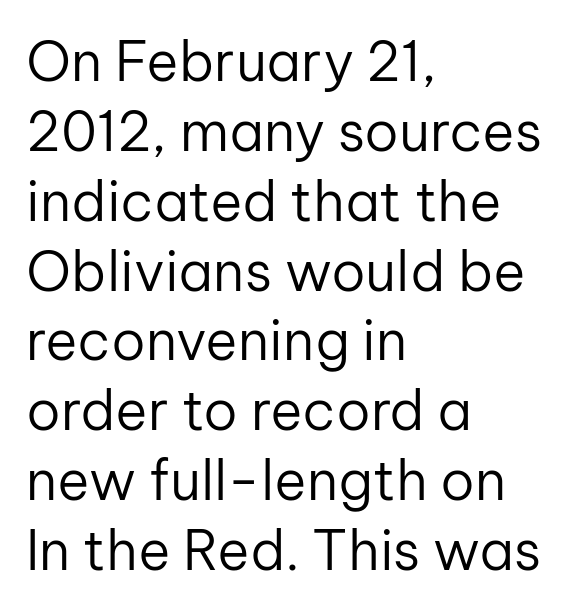
{"serif": "no", "italic": "no", "bold": "no", "weight": "regular", "width": "normal", "stroke_contrast": "low", "x_height": "medium", "monospaced": "no", "underline": "no", "align": "left", "line_spacing": "normal", "line_spacing_ratio": 1.27, "letter_spacing": "normal", "letter_spacing_em": 0.0, "glyph_px": 55}
